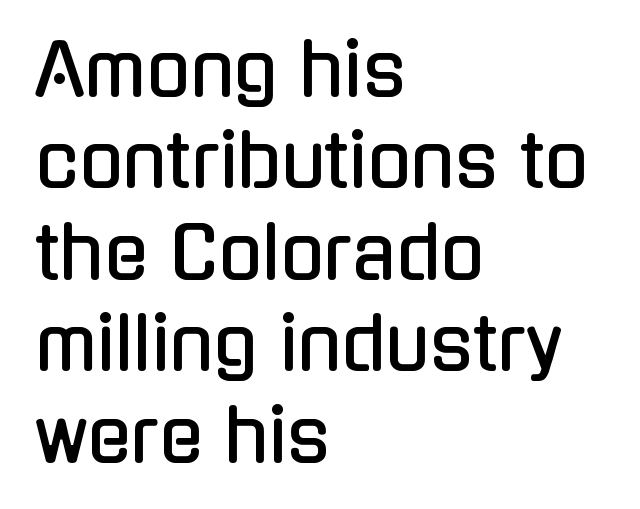
{"serif": "no", "italic": "no", "width": "condensed", "stroke_contrast": "low", "x_height": "medium", "monospaced": "no", "underline": "no", "align": "left", "line_spacing": "normal", "line_spacing_ratio": 1.27, "letter_spacing": "normal", "letter_spacing_em": 0.0, "glyph_px": 72}
